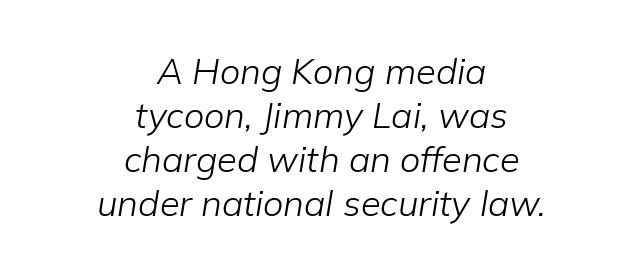
The letters are slanted; this is an italic face. Glance below the letters and you will spot only blank space. The face looks like a standard text weight, possibly lighter. Here the designer chose a conventional face with non-uniform glyph widths. Casual observation: everything's sitting right in the middle. Look at the tracking — it's just the regular setting, nothing added.
